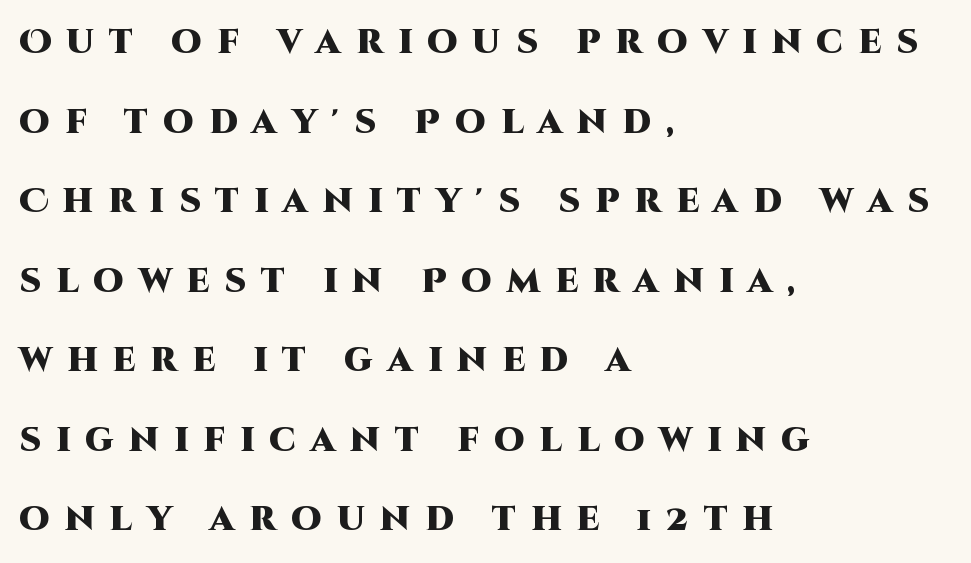
The image shows 34 px heavy sans-serif type, upright; set left-aligned, loose line spacing (2.34x), unusually wide letter spacing (+0.44 em), not underlined; high stroke contrast and a large x-height.
